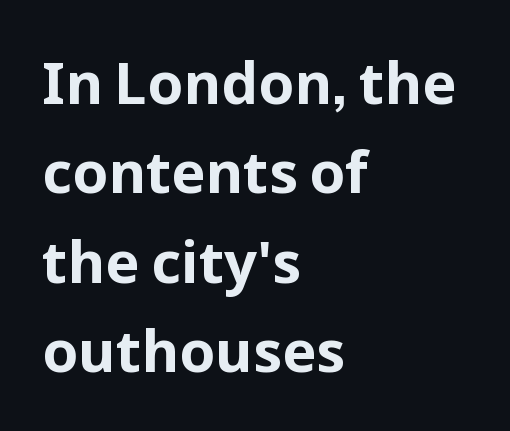
{"serif": "no", "italic": "no", "bold": "yes", "weight": "bold", "width": "normal", "stroke_contrast": "low", "x_height": "medium", "monospaced": "no", "underline": "no", "align": "left", "line_spacing": "normal", "line_spacing_ratio": 1.54, "letter_spacing": "normal", "letter_spacing_em": 0.0, "glyph_px": 58}
